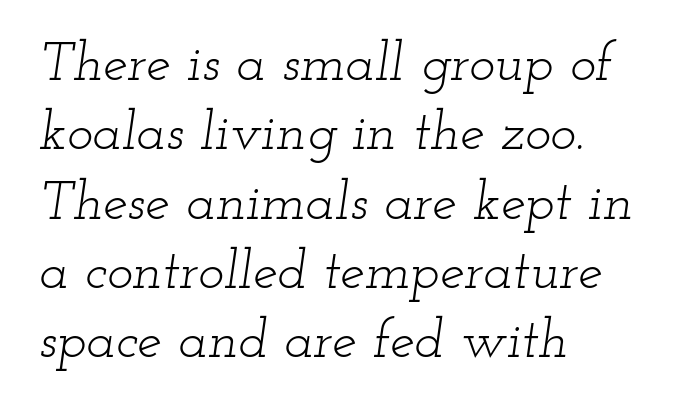
Does extra space separate the letters? No, they use regular spacing. Each row of text sits above clean, open space. If you drew a ruler down the left edge, every line would touch it. Character widths vary here, with narrow letters taking less room than wide ones. Italic? Definitely — the glyphs are oblique.
